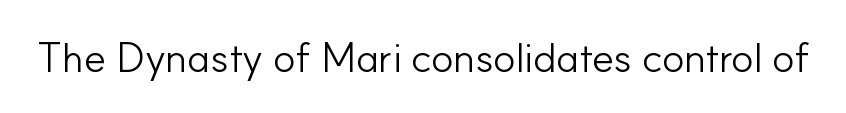
Q: Is the text bold? A: No.
Q: Is the text italic (slanted)? A: No, it is upright.
Q: Is the typeface a serif or a sans-serif typeface? A: Sans-serif.
Q: Is the text underlined? A: No.
Q: Is the spacing between letters normal or unusually wide? A: Normal.
Q: Width (condensed, normal, or wide)? A: Normal.
Q: Stroke contrast? A: Low.
Q: x-height? A: Small.
Q: Monospaced? A: No.
